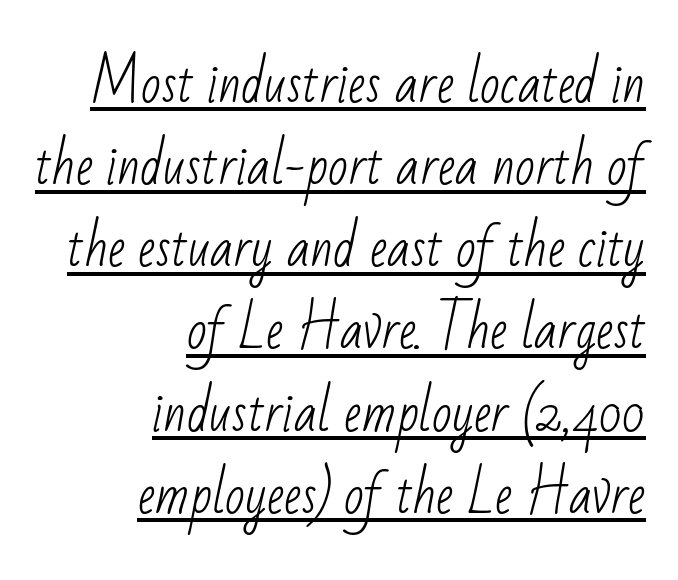
Q: Is the text bold? A: No.
Q: Is the typeface a serif or a sans-serif typeface? A: Sans-serif.
Q: Is the text underlined? A: Yes.
Q: How is the paragraph aligned? A: Right-aligned.
Q: Is the spacing between letters normal or unusually wide? A: Normal.
Q: Is the spacing between lines tight, normal or loose? A: Normal.
Q: Width (condensed, normal, or wide)? A: Condensed.
Q: Stroke contrast? A: Low.
Q: x-height? A: Small.
Q: Monospaced? A: No.
